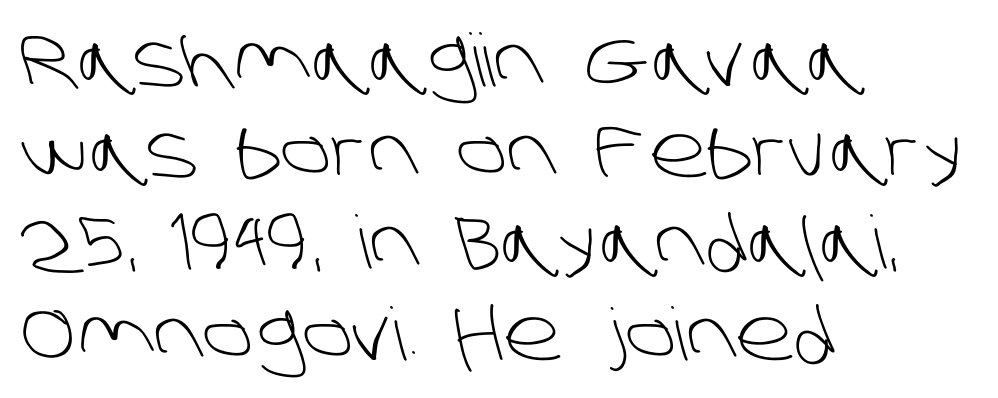
The image shows 73 px light sans-serif type; set left-aligned, normal line spacing (1.25x), normal letter spacing, not underlined; low stroke contrast and a large x-height.
